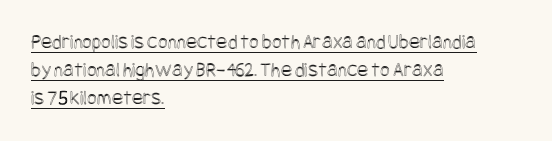
The image shows 21 px text type, upright; set left-aligned, normal line spacing (1.34x), normal letter spacing, underlined.
